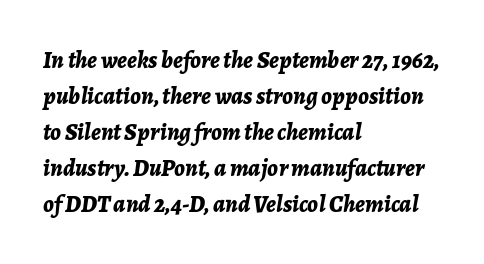
The image shows 24 px bold type, italic (leaning right); set left-aligned, normal line spacing (1.5x), normal letter spacing, not underlined.
